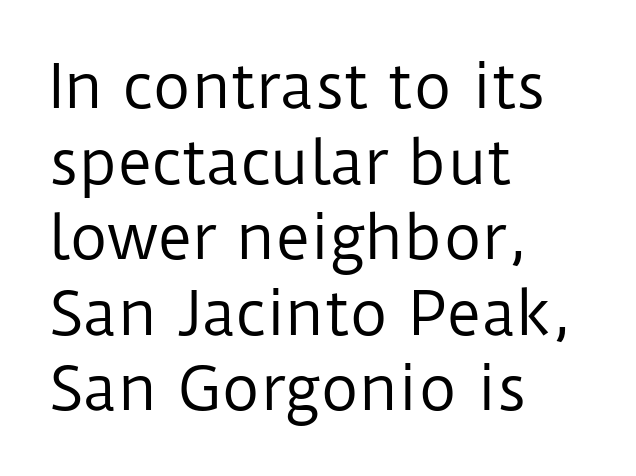
The image shows 59 px regular-weight sans-serif type, upright; set left-aligned, normal line spacing (1.28x), normal letter spacing, not underlined; low stroke contrast and a medium x-height.
